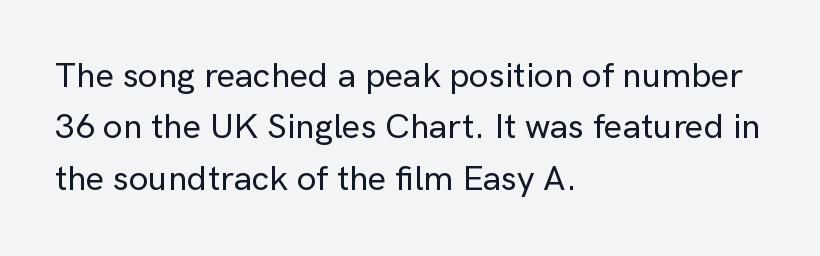
Q: Is the text italic (slanted)? A: No, it is upright.
Q: Is the typeface a serif or a sans-serif typeface? A: Sans-serif.
Q: Is the text underlined? A: No.
Q: How is the paragraph aligned? A: Left-aligned.
Q: Is the spacing between letters normal or unusually wide? A: Normal.
Q: Is the spacing between lines tight, normal or loose? A: Normal.
Q: Width (condensed, normal, or wide)? A: Normal.
Q: Stroke contrast? A: Low.
Q: x-height? A: Medium.
Q: Monospaced? A: No.
